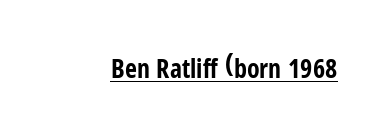
{"italic": "no", "bold": "yes", "underline": "yes", "letter_spacing": "normal", "letter_spacing_em": 0.0, "glyph_px": 26}
